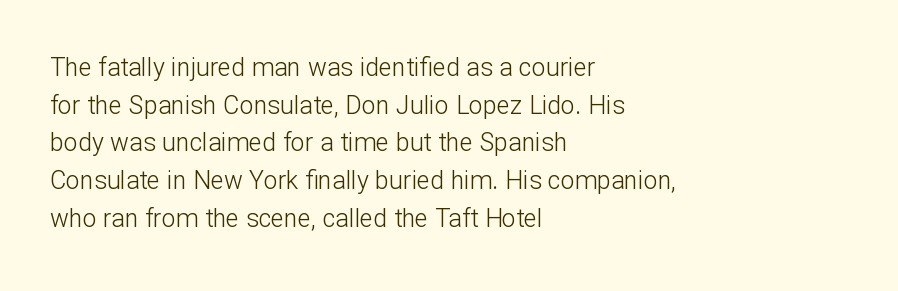
The image shows 25 px text type, upright; set left-aligned, normal line spacing (1.51x), normal letter spacing, not underlined.
